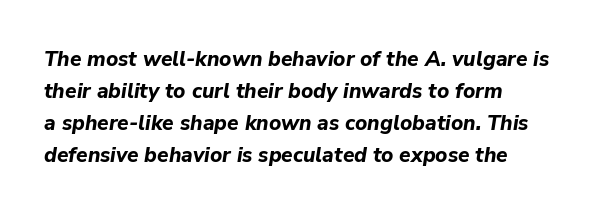
{"italic": "yes", "lean": "right", "slant_degrees": 9, "bold": "yes", "underline": "no", "align": "left", "line_spacing": "normal", "line_spacing_ratio": 1.53, "letter_spacing": "normal", "letter_spacing_em": 0.0, "glyph_px": 21}
